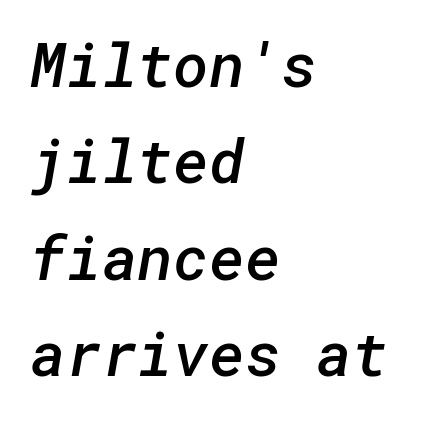
The image shows 61 px semibold sans-serif type; set left-aligned, normal line spacing (1.58x), normal letter spacing, not underlined; low stroke contrast and a medium x-height.
